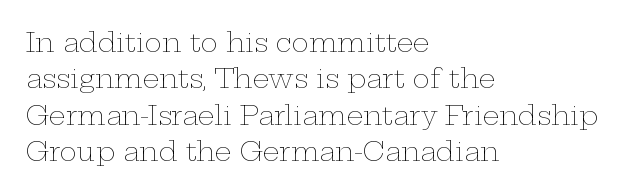
Short and long lines alike share a common starting point at left. The typeface has the unassuming heft of standard copy or less. Is the letter spacing exaggerated? No — it looks like the ordinary default. Has an underline been added? It has not. Posture: vertical.
